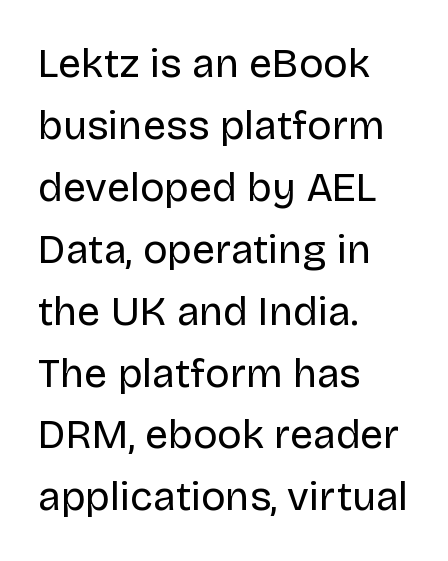
The image shows 41 px regular-weight sans-serif type, upright; set left-aligned, normal line spacing (1.51x), normal letter spacing, not underlined; low stroke contrast and a large x-height.
